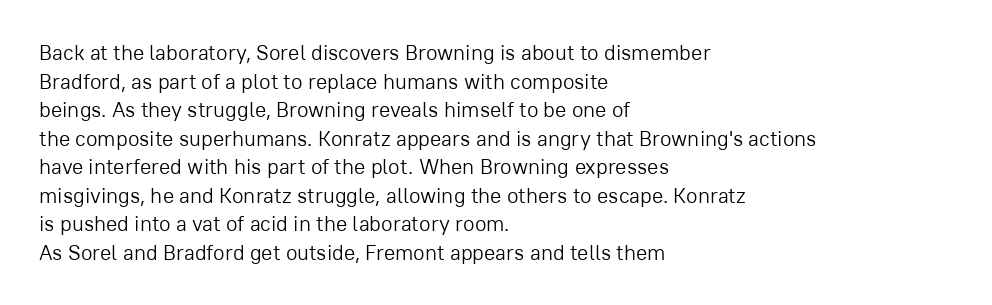
Line beginnings align vertically; line endings do not. Whoever set this chose a conventional vertical rhythm. Stroke mass is kept to a normal reading level or below. Nobody touched the tracking dial on this one.
